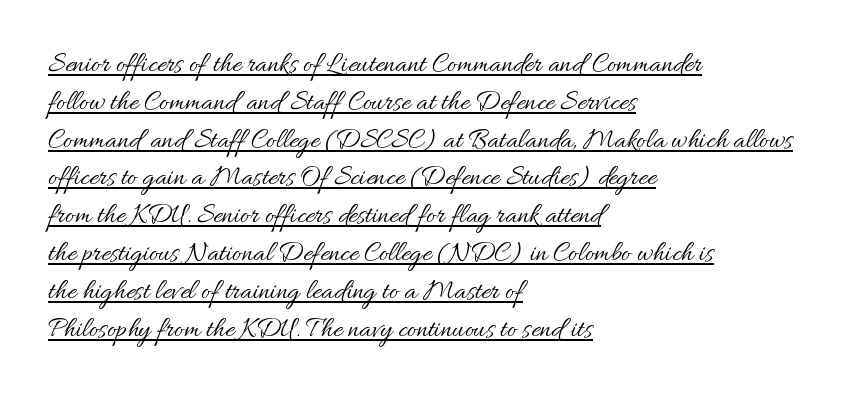
Q: Is the text bold? A: No.
Q: Is the text italic (slanted)? A: Yes.
Q: Is the text underlined? A: Yes.
Q: How is the paragraph aligned? A: Left-aligned.
Q: Is the spacing between letters normal or unusually wide? A: Normal.
Q: Is the spacing between lines tight, normal or loose? A: Normal.
Q: Width (condensed, normal, or wide)? A: Normal.
Q: Stroke contrast? A: Medium.
Q: x-height? A: Small.
Q: Monospaced? A: No.
